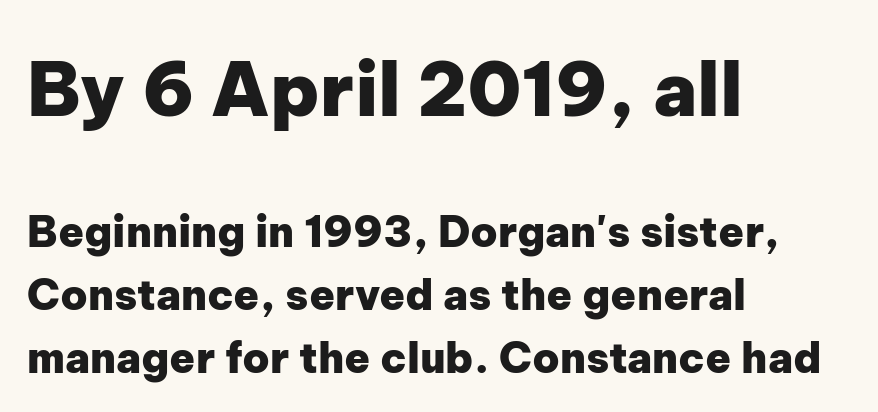
{"serif": "no", "italic": "no", "bold": "yes", "weight": "heavy", "width": "normal", "stroke_contrast": "low", "x_height": "medium", "monospaced": "no", "underline": "no", "align": "left", "line_spacing": "normal", "line_spacing_ratio": 1.49, "letter_spacing": "normal", "letter_spacing_em": 0.0, "larger_block": "first", "size_ratio": 1.76, "glyph_px": 74}
